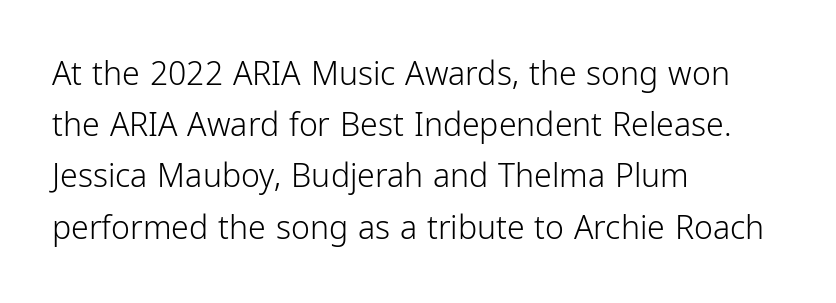
Q: Is the text bold? A: No.
Q: Is the text italic (slanted)? A: No, it is upright.
Q: Is the typeface a serif or a sans-serif typeface? A: Sans-serif.
Q: Is the text underlined? A: No.
Q: How is the paragraph aligned? A: Left-aligned.
Q: Is the spacing between letters normal or unusually wide? A: Normal.
Q: Is the spacing between lines tight, normal or loose? A: Normal.
Q: Width (condensed, normal, or wide)? A: Condensed.
Q: Stroke contrast? A: Low.
Q: x-height? A: Medium.
Q: Monospaced? A: No.
